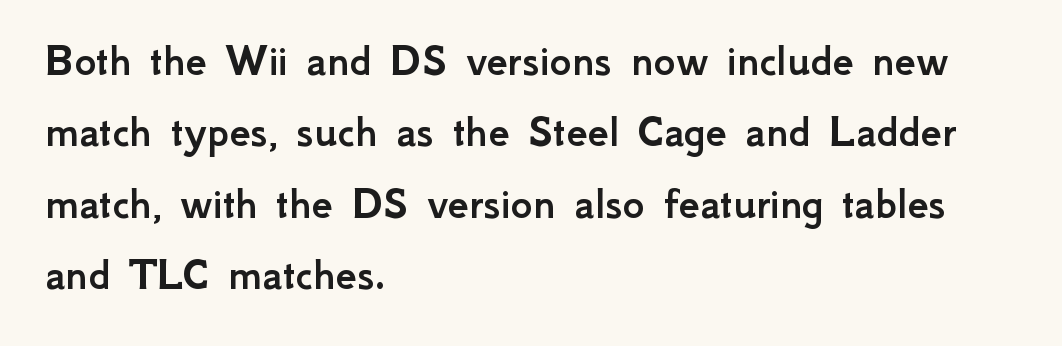
The image shows 47 px sans-serif type, upright; set left-aligned, normal line spacing (1.52x), normal letter spacing, not underlined; low stroke contrast and a small x-height.
